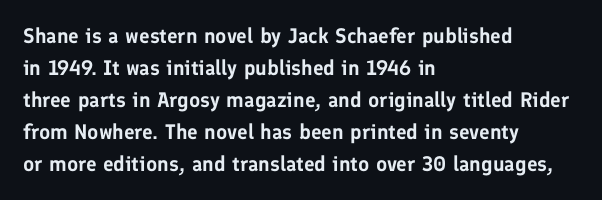
Q: Is the text italic (slanted)? A: No, it is upright.
Q: Is the text underlined? A: No.
Q: How is the paragraph aligned? A: Left-aligned.
Q: Is the spacing between letters normal or unusually wide? A: Normal.
Q: Is the spacing between lines tight, normal or loose? A: Normal.
